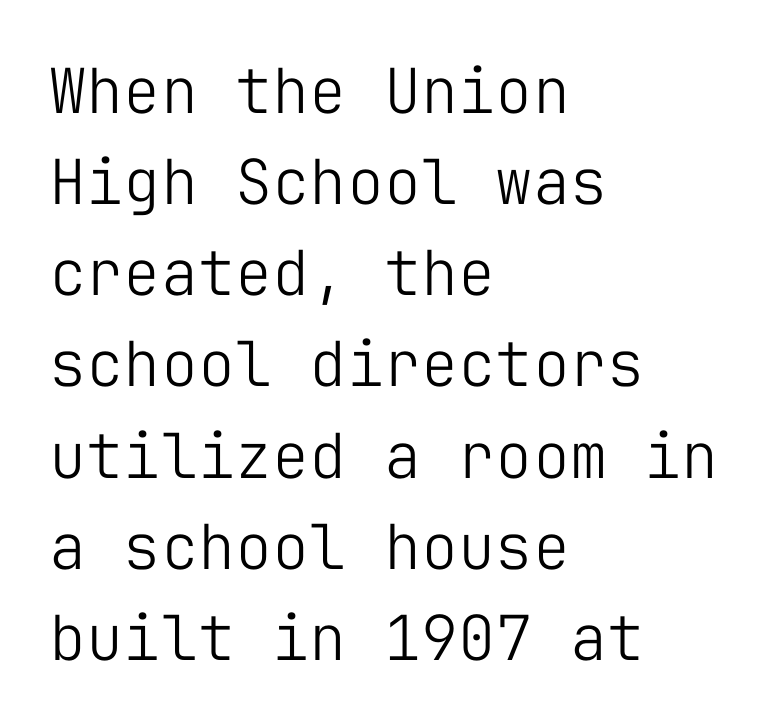
The image shows 62 px light sans-serif type, upright, monospaced; set left-aligned, normal line spacing (1.47x), normal letter spacing, not underlined; low stroke contrast and a medium x-height.
